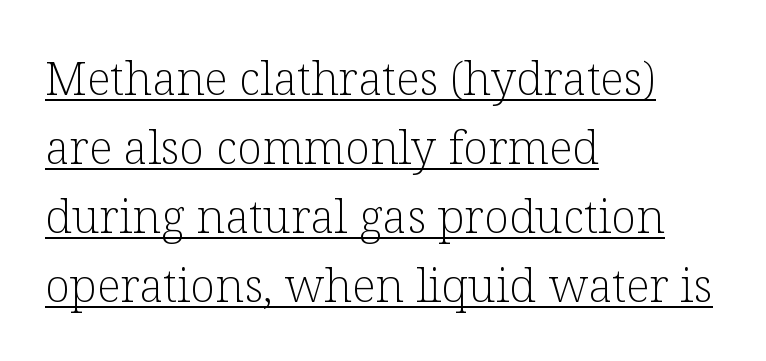
{"serif": "yes", "italic": "no", "bold": "no", "weight": "light", "width": "normal", "stroke_contrast": "low", "x_height": "medium", "monospaced": "no", "underline": "yes", "align": "left", "line_spacing": "normal", "line_spacing_ratio": 1.5, "letter_spacing": "normal", "letter_spacing_em": 0.0, "glyph_px": 46}
